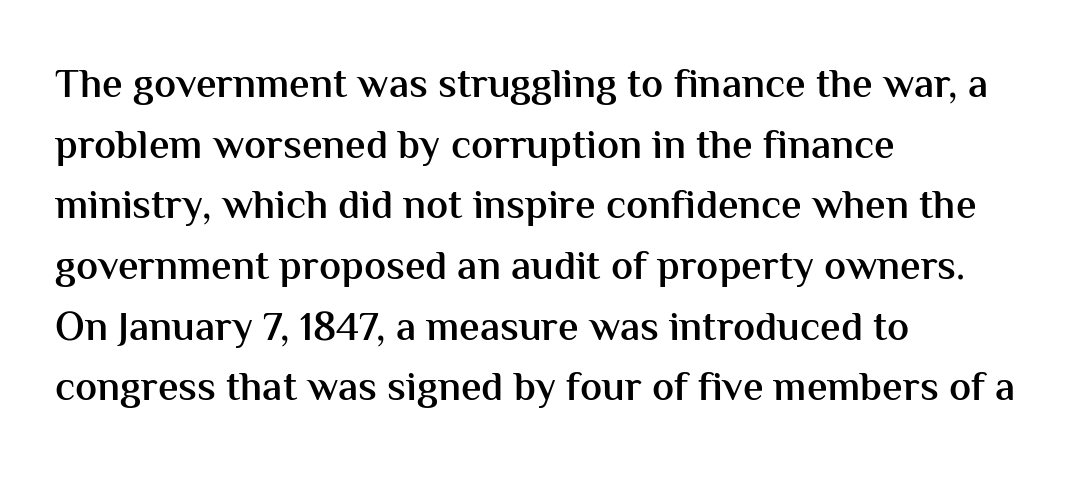
{"serif": "no", "italic": "no", "bold": "semi", "weight": "semibold", "width": "normal", "stroke_contrast": "medium", "x_height": "medium", "monospaced": "no", "underline": "no", "align": "left", "line_spacing": "normal", "line_spacing_ratio": 1.48, "letter_spacing": "normal", "letter_spacing_em": 0.0, "glyph_px": 41}
